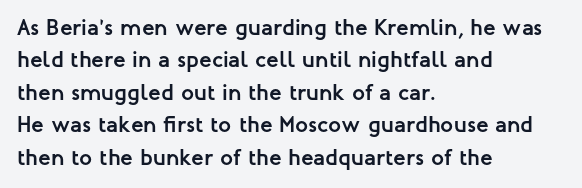
{"italic": "no", "bold": "yes", "underline": "no", "align": "left", "line_spacing": "normal", "line_spacing_ratio": 1.41, "letter_spacing": "normal", "letter_spacing_em": 0.0, "glyph_px": 23}
